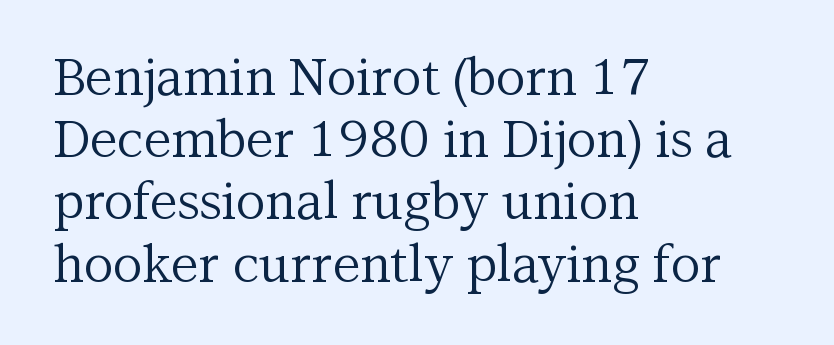
Does extra space separate the letters? No, they use regular spacing. These lines stack with their left ends in a neat column. In terms of letterform style, serifs are clearly present. The passage shown is not underscored anywhere.
